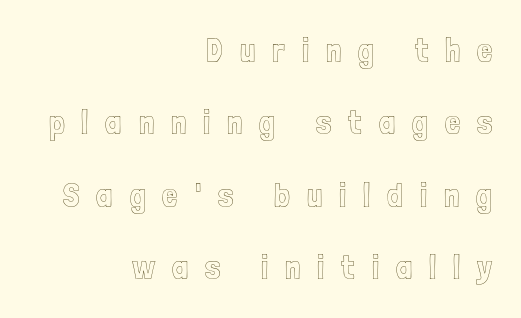
Q: Is the text italic (slanted)? A: No, it is upright.
Q: Is the text underlined? A: No.
Q: How is the paragraph aligned? A: Right-aligned.
Q: Is the spacing between letters normal or unusually wide? A: Unusually wide.
Q: Is the spacing between lines tight, normal or loose? A: Loose.
Q: Width (condensed, normal, or wide)? A: Condensed.
Q: x-height? A: Medium.
Q: Monospaced? A: No.
